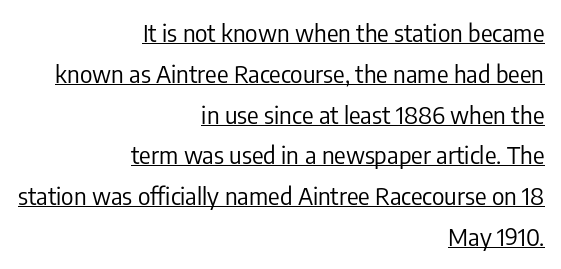
Q: Is the text bold? A: No.
Q: Is the text italic (slanted)? A: No, it is upright.
Q: Is the text underlined? A: Yes.
Q: How is the paragraph aligned? A: Right-aligned.
Q: Is the spacing between letters normal or unusually wide? A: Normal.
Q: Is the spacing between lines tight, normal or loose? A: Normal.
